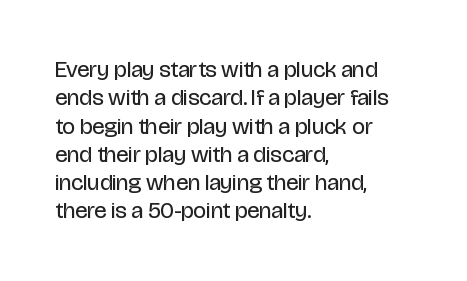
Q: Is the text bold? A: No.
Q: Is the text italic (slanted)? A: No, it is upright.
Q: Is the text underlined? A: No.
Q: How is the paragraph aligned? A: Left-aligned.
Q: Is the spacing between letters normal or unusually wide? A: Normal.
